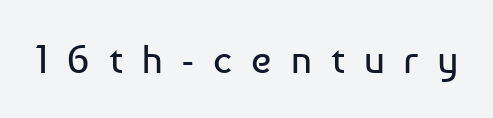
The image shows 40 px regular-weight sans-serif type, upright; set unusually wide letter spacing (+0.48 em), not underlined; low stroke contrast and a medium x-height.
